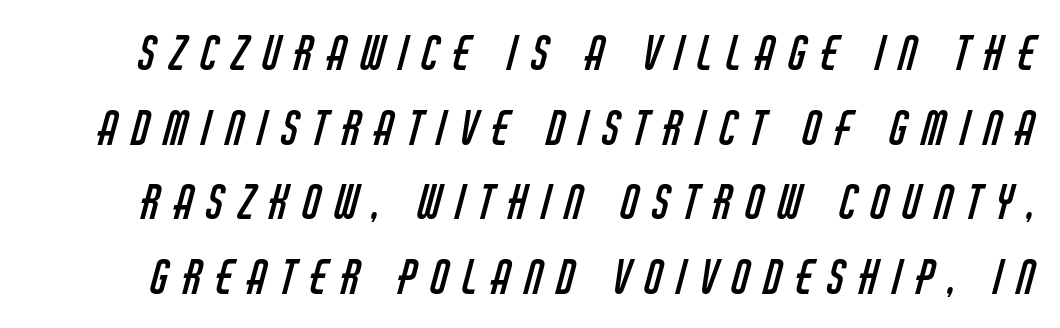
{"serif": "no", "bold": "no", "weight": "regular", "width": "condensed", "stroke_contrast": "low", "x_height": "large", "monospaced": "no", "underline": "no", "line_spacing": "normal", "line_spacing_ratio": 1.62, "letter_spacing": "wide", "letter_spacing_em": 0.31, "glyph_px": 46}
